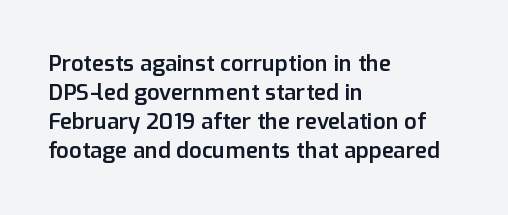
Q: Is the text bold? A: Semi-bold.
Q: Is the text italic (slanted)? A: No, it is upright.
Q: Is the text underlined? A: No.
Q: How is the paragraph aligned? A: Left-aligned.
Q: Is the spacing between letters normal or unusually wide? A: Normal.
Q: Is the spacing between lines tight, normal or loose? A: Normal.
